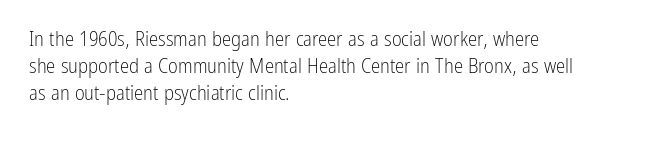
The image shows 21 px text type, upright; set left-aligned, normal line spacing (1.29x), normal letter spacing, not underlined.
